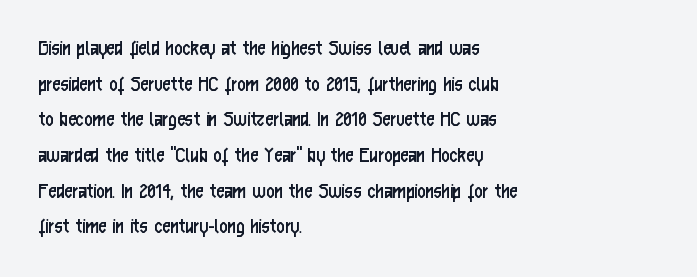
Baseline-to-baseline distance is the conventional proportion of letter height. The passage is arranged the way most books set body copy — flush left. The glyphs are unaccompanied by any horizontal stroke below them. The gaps between neighbouring characters are ordinary and unremarkable.
